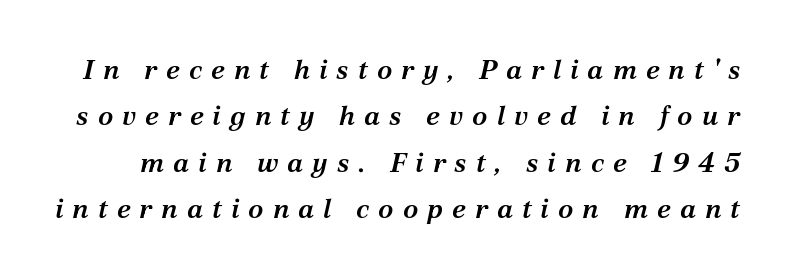
{"serif": "yes", "italic": "yes", "lean": "right", "slant_degrees": 12, "bold": "semi", "weight": "semibold", "width": "normal", "stroke_contrast": "medium", "x_height": "medium", "monospaced": "no", "underline": "no", "line_spacing": "normal", "line_spacing_ratio": 1.66, "letter_spacing": "wide", "letter_spacing_em": 0.32, "glyph_px": 28}
